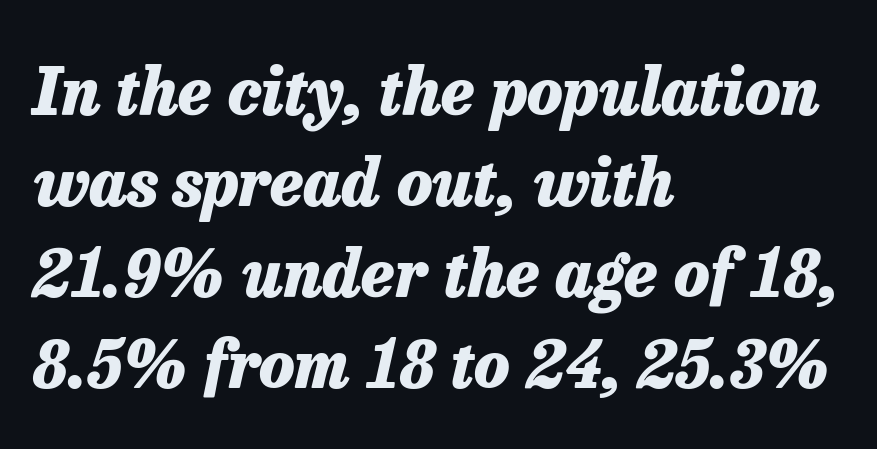
This sample has the flowing, uneven cadence of proportional lettering. Leftover space on each line is placed entirely after the last word. The letters are bold, with thick, heavy strokes. Compared with ordinary roman type, these characters are visibly tilted. The face used here is rendered with its standard letterfit. The rows are spaced the way most documents space them.
